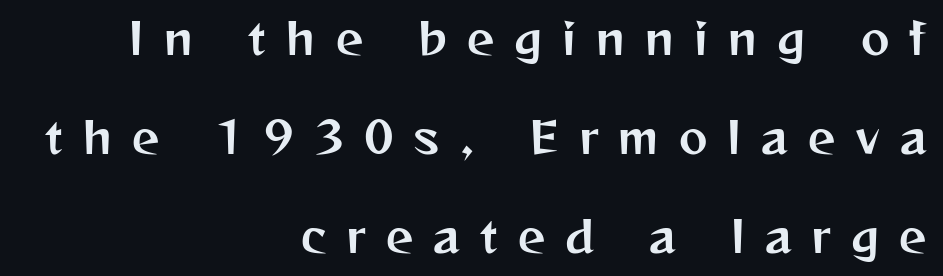
The image shows 43 px sans-serif type, upright; set right-aligned, loose line spacing (2.3x), unusually wide letter spacing (+0.47 em), not underlined; medium stroke contrast and a medium x-height.
